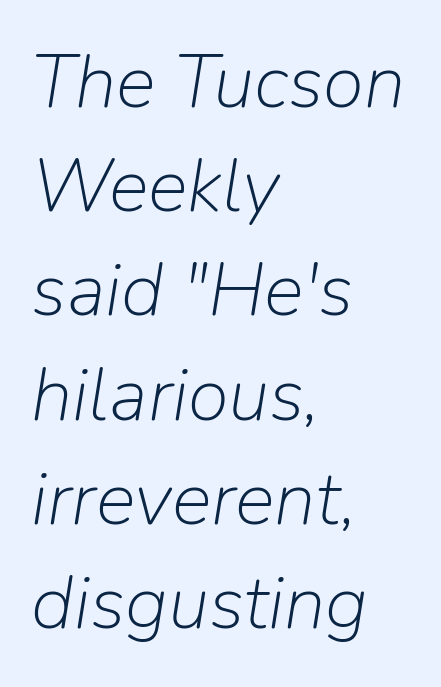
Q: Is the text bold? A: No.
Q: Is the text italic (slanted)? A: Yes, it leans right by about 9 degrees.
Q: Is the text underlined? A: No.
Q: How is the paragraph aligned? A: Left-aligned.
Q: Is the spacing between letters normal or unusually wide? A: Normal.
Q: Is the spacing between lines tight, normal or loose? A: Normal.
Q: Width (condensed, normal, or wide)? A: Normal.
Q: Stroke contrast? A: Low.
Q: x-height? A: Medium.
Q: Monospaced? A: No.
